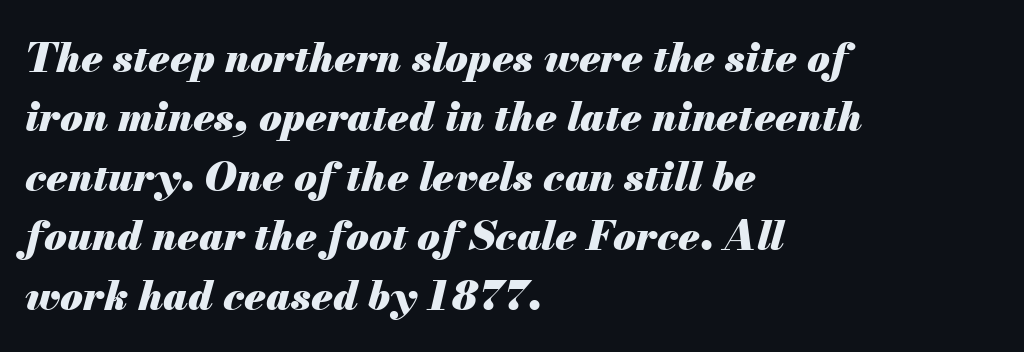
Q: Is the text bold? A: Yes.
Q: Is the text italic (slanted)? A: Yes, it leans right by about 13 degrees.
Q: Is the text underlined? A: No.
Q: How is the paragraph aligned? A: Left-aligned.
Q: Is the spacing between letters normal or unusually wide? A: Normal.
Q: Is the spacing between lines tight, normal or loose? A: Normal.
Q: Width (condensed, normal, or wide)? A: Normal.
Q: Stroke contrast? A: Medium.
Q: x-height? A: Small.
Q: Monospaced? A: No.
